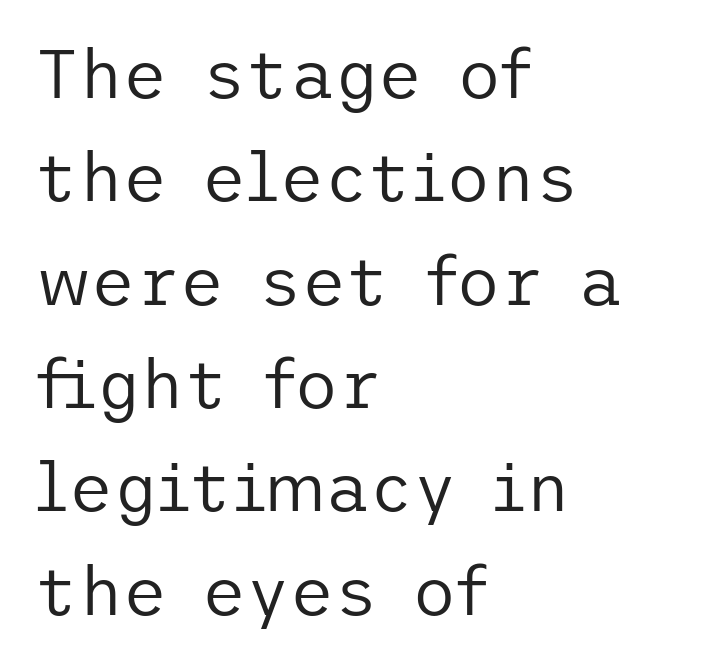
Q: Is the text bold? A: No.
Q: Is the text italic (slanted)? A: No, it is upright.
Q: Is the typeface a serif or a sans-serif typeface? A: Sans-serif.
Q: Is the text underlined? A: No.
Q: How is the paragraph aligned? A: Left-aligned.
Q: Is the spacing between letters normal or unusually wide? A: Normal.
Q: Is the spacing between lines tight, normal or loose? A: Normal.
Q: Width (condensed, normal, or wide)? A: Normal.
Q: Stroke contrast? A: Low.
Q: x-height? A: Medium.
